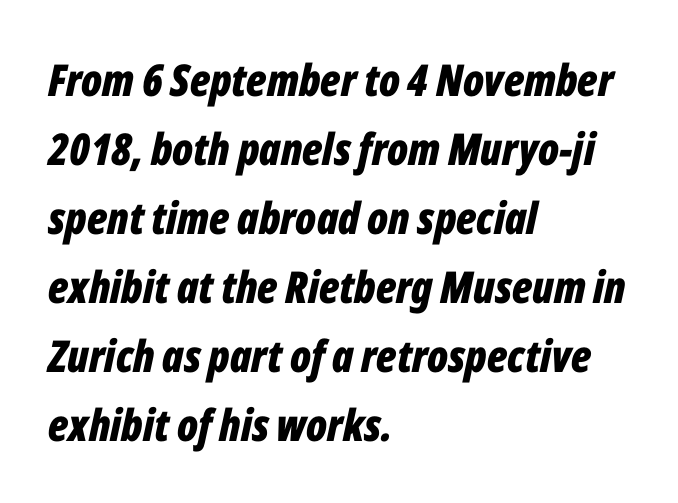
There is no visible air inserted between adjacent glyphs. Compared with typical paragraphs, the rows here are spaced about the same. You'd pick this weight for a headline — it's a proper bold. No word sits above an underline. When letters slant like this, we call the style italic.
